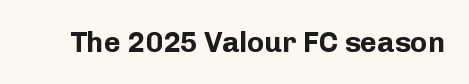
Every stem runs plumb, perpendicular to the baseline. The letters carry no serifs — their stems end cleanly without finishing strokes. The rendering uses natural spacing where letterforms have individual widths. Typographic density is high because the face is bold. Characters follow at the spacing the type designer built in. Any mark beneath the type? The region is blank.
